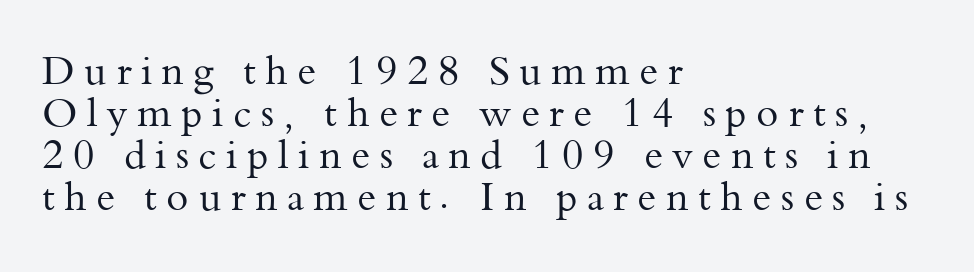
{"serif": "yes", "italic": "no", "bold": "no", "weight": "regular", "width": "normal", "stroke_contrast": "medium", "x_height": "small", "monospaced": "no", "underline": "no", "align": "left", "line_spacing": "tight", "line_spacing_ratio": 1.05, "letter_spacing": "wide", "letter_spacing_em": 0.24, "glyph_px": 40}
